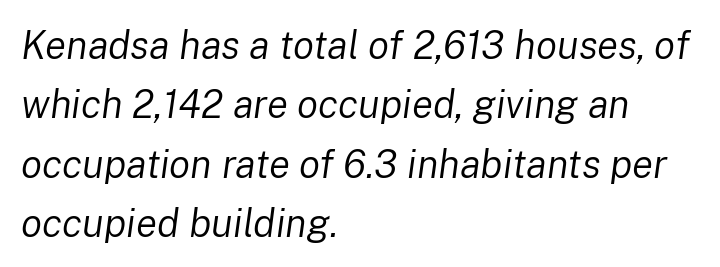
Q: Is the text bold? A: No.
Q: Is the text italic (slanted)? A: Yes, it leans right by about 8 degrees.
Q: Is the text underlined? A: No.
Q: How is the paragraph aligned? A: Left-aligned.
Q: Is the spacing between letters normal or unusually wide? A: Normal.
Q: Is the spacing between lines tight, normal or loose? A: Normal.
Q: Width (condensed, normal, or wide)? A: Normal.
Q: Stroke contrast? A: Low.
Q: x-height? A: Medium.
Q: Monospaced? A: No.
